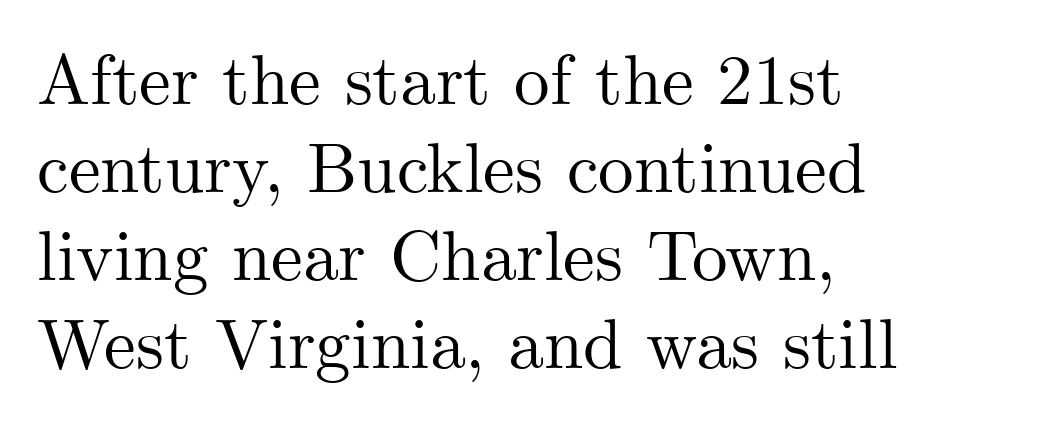
The image shows 71 px serif type, upright; set left-aligned, line spacing 1.24x, normal letter spacing, not underlined; medium stroke contrast and a small x-height.
